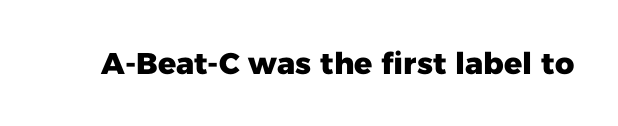
The image shows 30 px heavy sans-serif type, upright; set normal letter spacing, not underlined; low stroke contrast and a medium x-height.
